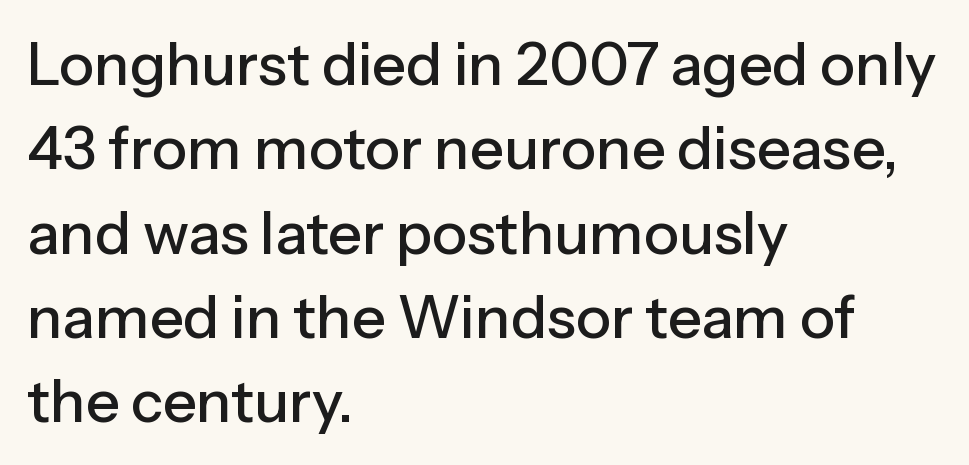
{"serif": "no", "italic": "no", "width": "normal", "stroke_contrast": "low", "x_height": "medium", "monospaced": "no", "underline": "no", "align": "left", "line_spacing": "normal", "line_spacing_ratio": 1.43, "letter_spacing": "normal", "letter_spacing_em": 0.0, "glyph_px": 59}
